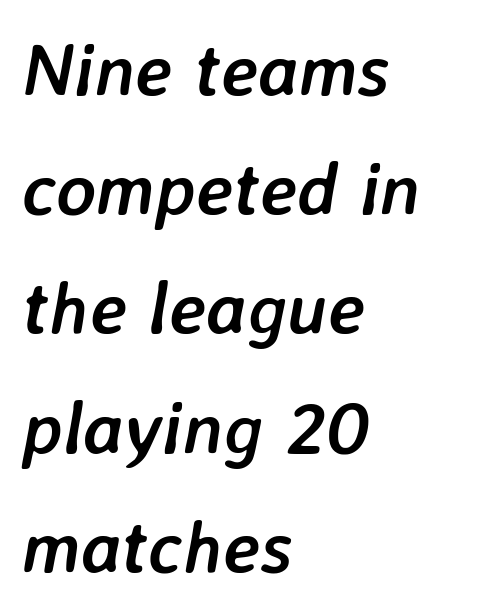
{"italic": "yes", "lean": "right", "slant_degrees": 7, "bold": "yes", "weight": "semibold", "width": "normal", "stroke_contrast": "low", "x_height": "medium", "monospaced": "no", "underline": "no", "align": "left", "line_spacing": "normal", "line_spacing_ratio": 1.59, "letter_spacing": "normal", "letter_spacing_em": 0.0, "glyph_px": 75}
